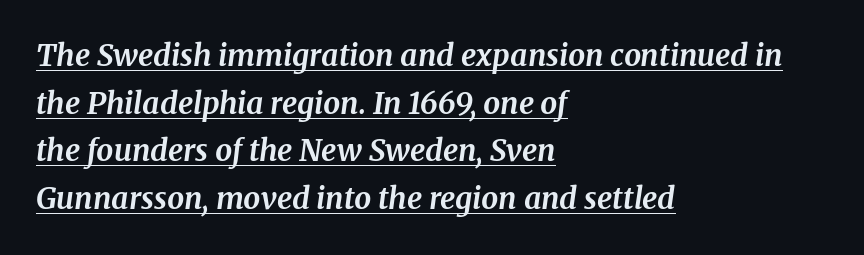
The image shows 30 px bold serif type, italic (leaning right); set left-aligned, normal line spacing (1.59x), normal letter spacing, underlined; medium stroke contrast and a medium x-height.
